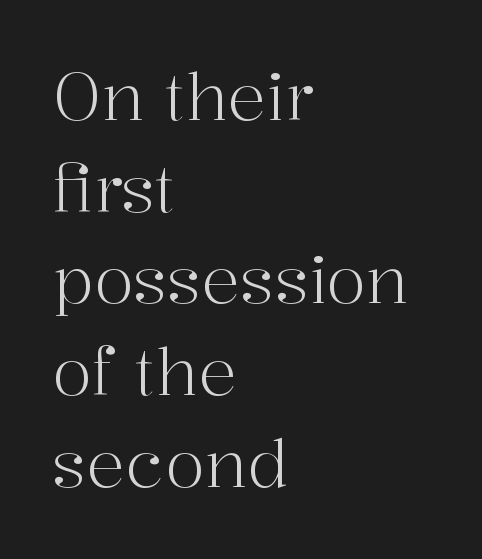
{"serif": "yes", "italic": "no", "bold": "no", "weight": "light", "width": "normal", "stroke_contrast": "high", "x_height": "medium", "monospaced": "no", "underline": "no", "align": "left", "line_spacing": "normal", "line_spacing_ratio": 1.41, "letter_spacing": "normal", "letter_spacing_em": 0.0, "glyph_px": 65}
